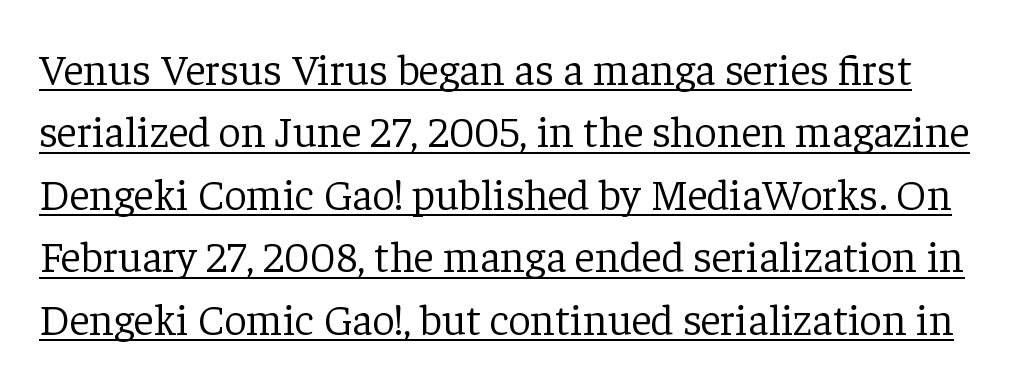
Stems here are at most as thick as an everyday book face. Every character sits straight up, as roman type does. Examine the stroke ends and you'll spot serifs. Normally led — the rows are evenly, conventionally spaced. Here the designer chose a conventional face with non-uniform glyph widths.
